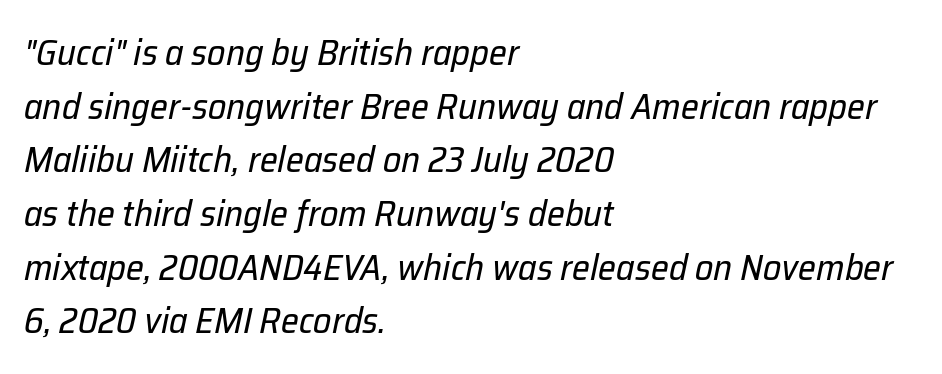
The image shows 36 px regular-weight type, italic (leaning right); set left-aligned, normal line spacing (1.49x), normal letter spacing, not underlined; low stroke contrast and a medium x-height.
